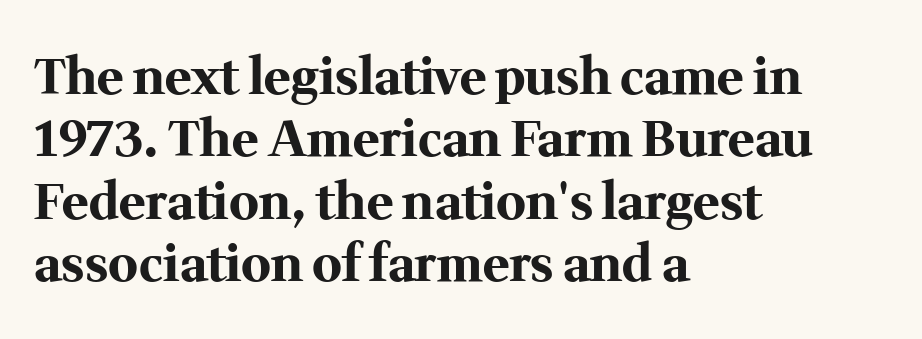
Vertical strokes here are truly vertical. Its strokes are broad and dark, the hallmark of bold type. The rendering keeps characters at their native spacing. The characters display serif detailing at their extremities. Spacing verdict: proportional, widths tailored to each character.
